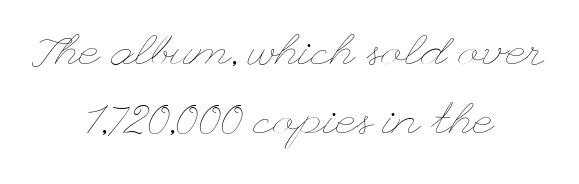
Q: Is the text bold? A: No.
Q: Is the text italic (slanted)? A: Yes.
Q: Is the text underlined? A: No.
Q: How is the paragraph aligned? A: Centered.
Q: Is the spacing between letters normal or unusually wide? A: Normal.
Q: Is the spacing between lines tight, normal or loose? A: Normal.
Q: Width (condensed, normal, or wide)? A: Wide.
Q: Stroke contrast? A: Low.
Q: x-height? A: Small.
